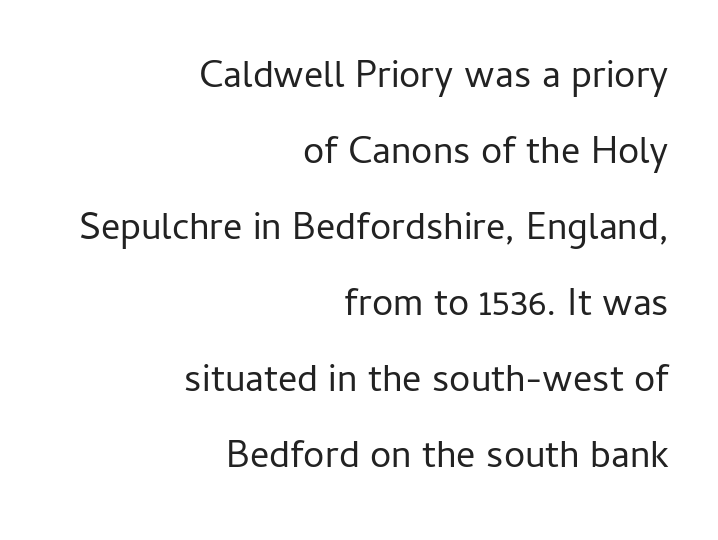
Serif or sans? Sans — the stroke terminals are bare. Each line ends at the same right margin while the left side varies. The space beneath each line is pristine and unruled. Note the varied advance widths — an 'i' is clearly narrower than an 'm'. How would I describe the line gaps? Wide and relaxed.
